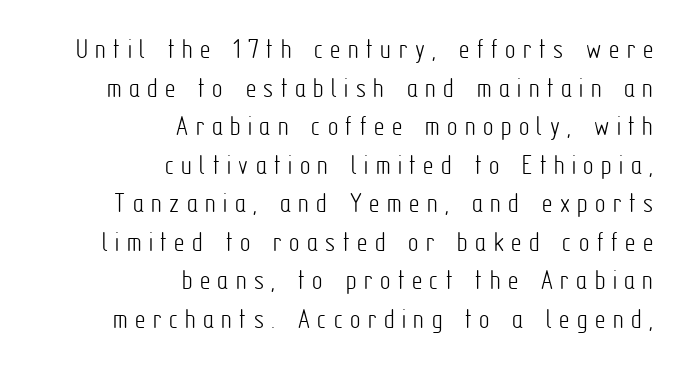
{"serif": "no", "italic": "no", "bold": "no", "weight": "light", "width": "condensed", "stroke_contrast": "low", "x_height": "medium", "monospaced": "no", "underline": "no", "align": "right", "line_spacing": "normal", "line_spacing_ratio": 1.33, "letter_spacing": "wide", "letter_spacing_em": 0.26, "glyph_px": 29}
